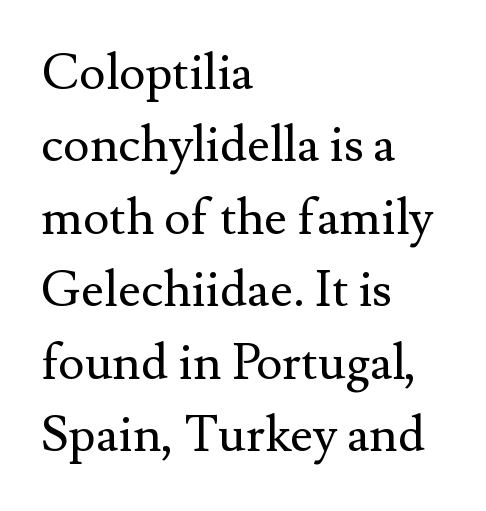
{"serif": "yes", "italic": "no", "bold": "no", "weight": "regular", "width": "normal", "stroke_contrast": "medium", "x_height": "small", "monospaced": "no", "underline": "no", "align": "left", "line_spacing": "normal", "line_spacing_ratio": 1.45, "letter_spacing": "normal", "letter_spacing_em": 0.0, "glyph_px": 50}
